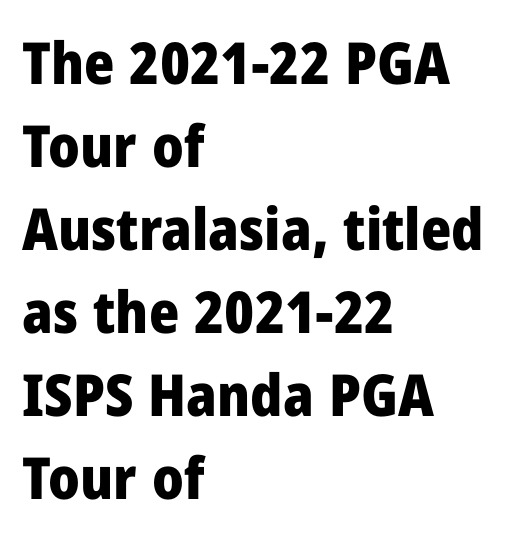
Q: Is the text bold? A: Yes.
Q: Is the text italic (slanted)? A: No, it is upright.
Q: Is the typeface a serif or a sans-serif typeface? A: Sans-serif.
Q: Is the text underlined? A: No.
Q: How is the paragraph aligned? A: Left-aligned.
Q: Is the spacing between letters normal or unusually wide? A: Normal.
Q: Is the spacing between lines tight, normal or loose? A: Normal.
Q: Width (condensed, normal, or wide)? A: Normal.
Q: Stroke contrast? A: Low.
Q: x-height? A: Medium.
Q: Monospaced? A: No.
